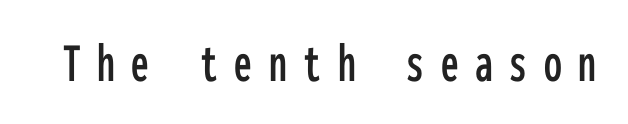
Only glyphs here, with clear space below each row. The horizontal fit of the characters is loose and conspicuously gappy. The rendering uses typewriter-style spacing with identical character cells. It's the straight-up-and-down kind of type. Grotesque or geometric, the face here clearly has no serifs.
